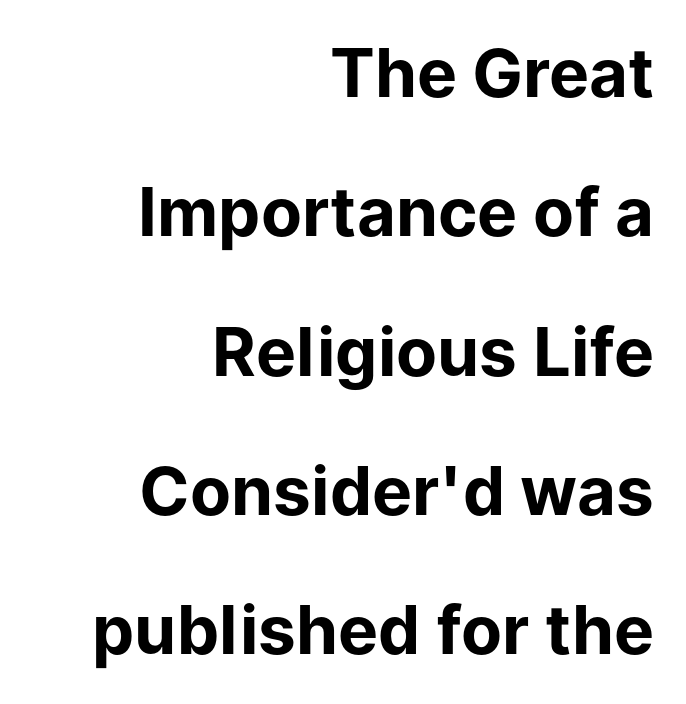
{"serif": "no", "italic": "no", "bold": "yes", "weight": "bold", "width": "normal", "stroke_contrast": "low", "x_height": "medium", "monospaced": "no", "underline": "no", "align": "right", "line_spacing": "loose", "line_spacing_ratio": 2.08, "letter_spacing": "normal", "letter_spacing_em": 0.0, "glyph_px": 67}
